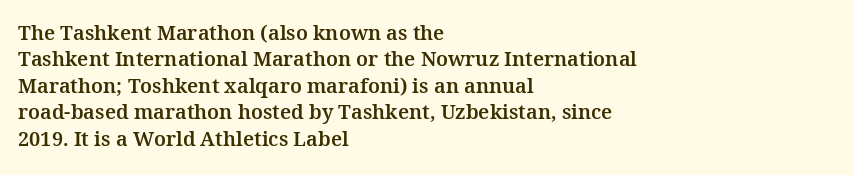
Q: Is the text italic (slanted)? A: No, it is upright.
Q: Is the text underlined? A: No.
Q: How is the paragraph aligned? A: Left-aligned.
Q: Is the spacing between letters normal or unusually wide? A: Normal.
Q: Is the spacing between lines tight, normal or loose? A: Normal.
